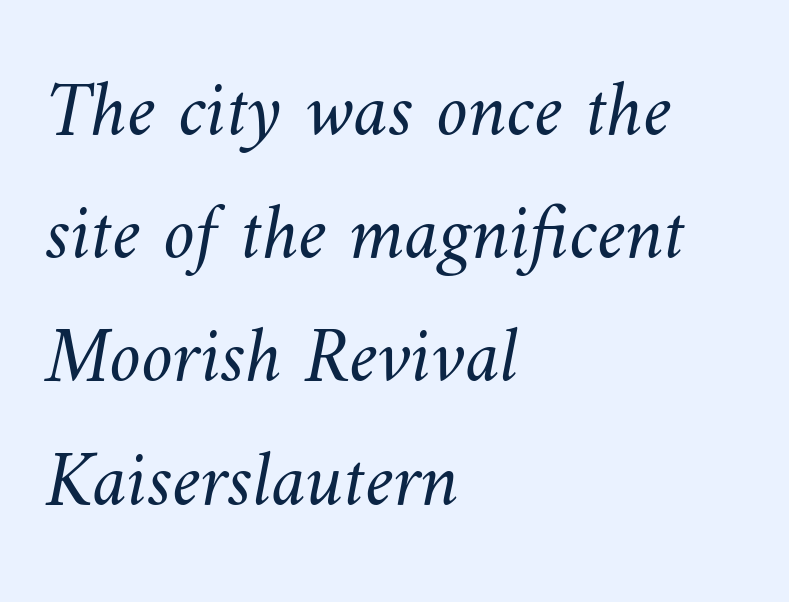
Anything drawn beneath the words? Only blank space. Visually the block forms a straight wall on the left and a jagged coastline on the right. A typesetter would call this proportional, since set widths differ per character. No chunkiness to these letters — they're not bold. Nothing unusual about the tracking: characters are spaced as the font intends.
